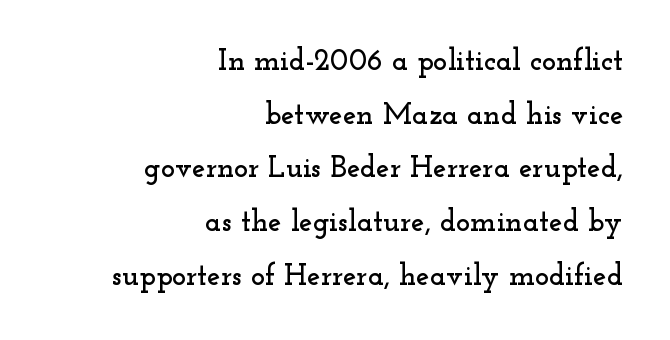
{"serif": "yes", "italic": "no", "width": "wide", "stroke_contrast": "low", "x_height": "small", "monospaced": "no", "underline": "no", "align": "right", "line_spacing_ratio": 1.79, "letter_spacing": "normal", "letter_spacing_em": 0.0, "glyph_px": 30}
